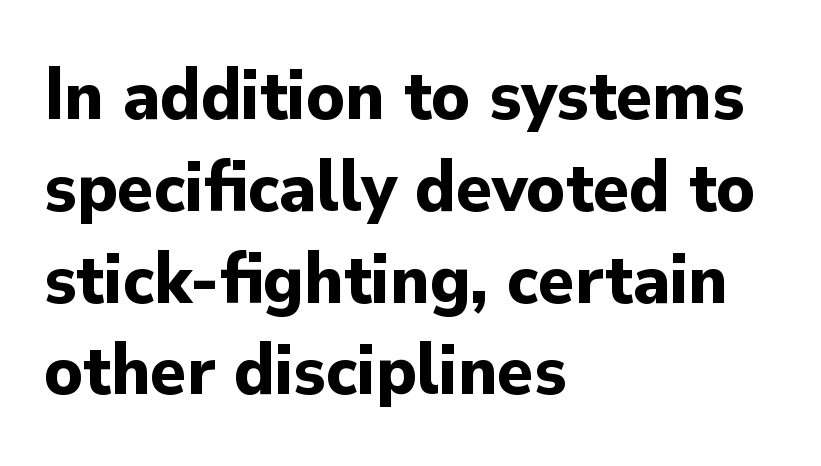
{"serif": "no", "italic": "no", "bold": "yes", "weight": "bold", "width": "normal", "stroke_contrast": "low", "x_height": "small", "monospaced": "no", "underline": "no", "align": "left", "line_spacing_ratio": 1.24, "letter_spacing": "normal", "letter_spacing_em": 0.0, "glyph_px": 74}
